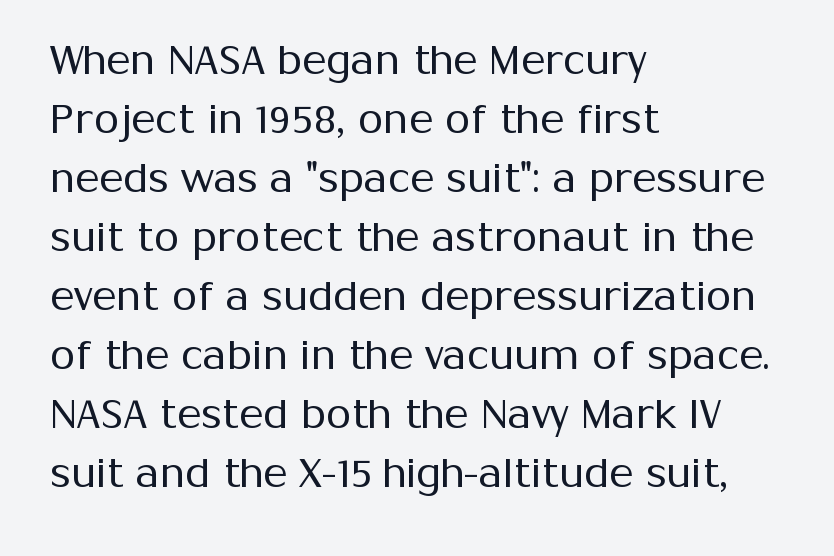
Classification — sans serif. The cut favours lightness, reaching ordinary text weight at its darkest. Each line starts at the same left margin while the right side varies. Looks like regular typesetting: each glyph gets only the width it needs. Leading: standard. Nobody touched the tracking dial on this one.
